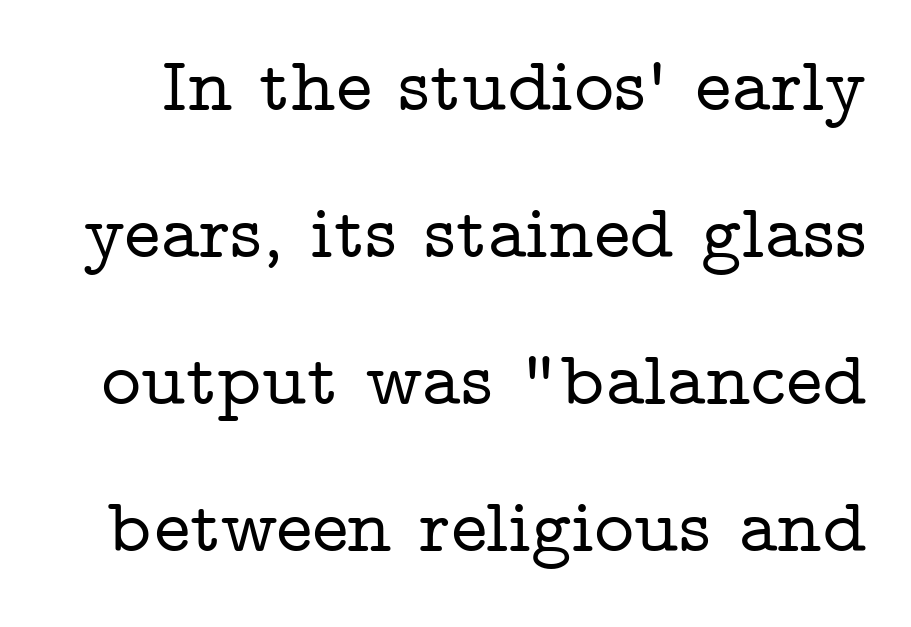
Q: Is the text italic (slanted)? A: No, it is upright.
Q: Is the typeface a serif or a sans-serif typeface? A: Serif.
Q: Is the text underlined? A: No.
Q: Is the spacing between letters normal or unusually wide? A: Normal.
Q: Is the spacing between lines tight, normal or loose? A: Loose.
Q: Width (condensed, normal, or wide)? A: Wide.
Q: Stroke contrast? A: Low.
Q: x-height? A: Medium.
Q: Monospaced? A: No.
